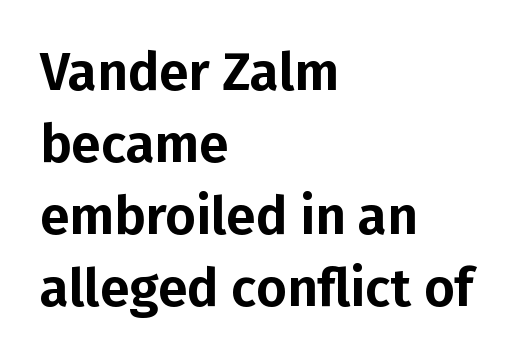
The foot of each line stays bare and open. A typesetter would call this proportional, since set widths differ per character. Does the leading feel generous? No, just average. Which margin do the lines hug? The left one — the right edge is uneven. The horizontal fit of the characters is conventional and even.
